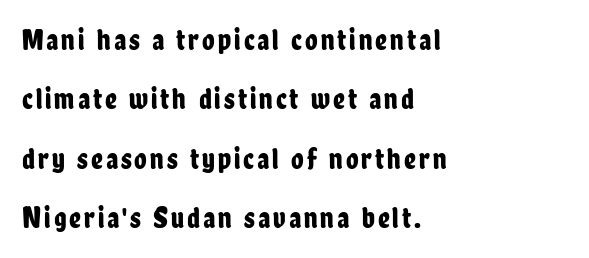
Q: Is the text italic (slanted)? A: No, it is upright.
Q: Is the typeface a serif or a sans-serif typeface? A: Sans-serif.
Q: Is the text underlined? A: No.
Q: How is the paragraph aligned? A: Left-aligned.
Q: Is the spacing between lines tight, normal or loose? A: Loose.
Q: Width (condensed, normal, or wide)? A: Condensed.
Q: Stroke contrast? A: Low.
Q: x-height? A: Medium.
Q: Monospaced? A: No.
